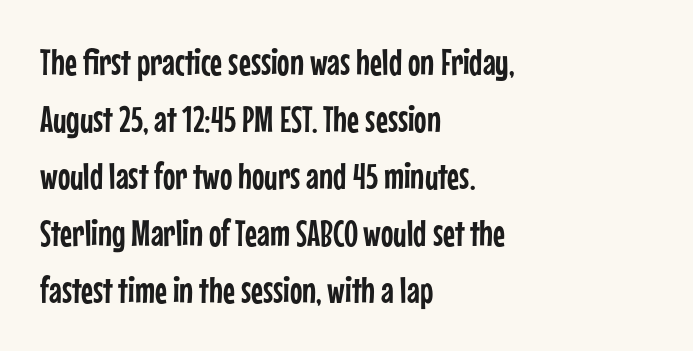
Stroke terminals: plain, sans-serif. Quick note: not italic, upright. Note the varied advance widths — an 'i' is clearly narrower than an 'm'. Each new line begins a customary step beneath the previous one. The zone under the glyphs is completely vacant.
